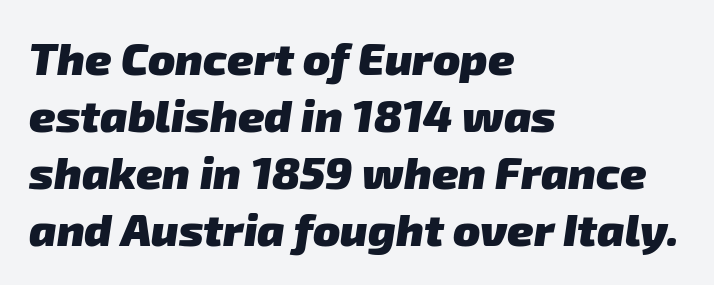
The image shows 45 px heavy sans-serif type; set left-aligned, normal line spacing (1.27x), normal letter spacing, not underlined; low stroke contrast and a medium x-height.
